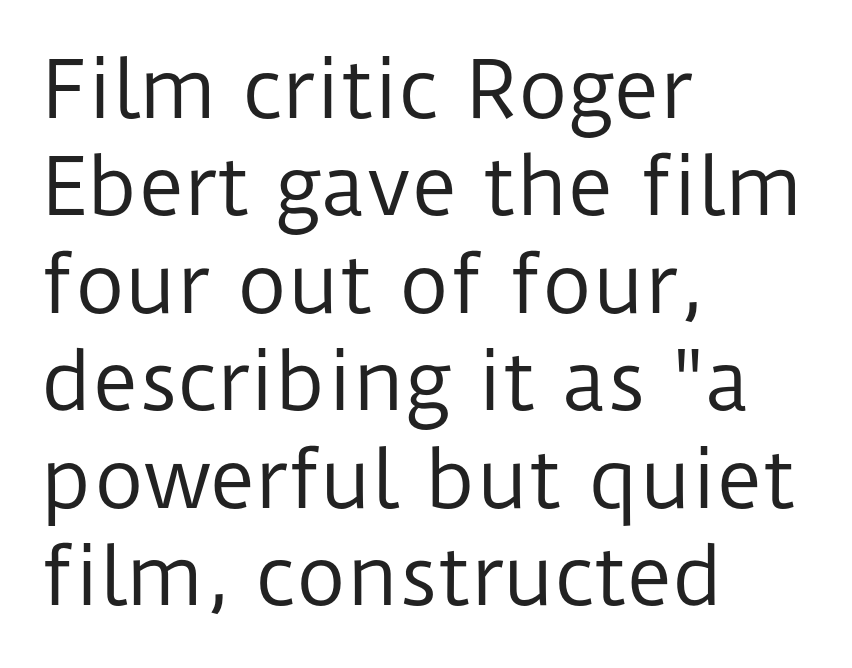
{"serif": "no", "italic": "no", "bold": "no", "weight": "regular", "width": "normal", "stroke_contrast": "low", "x_height": "medium", "monospaced": "no", "underline": "no", "align": "left", "line_spacing": "normal", "line_spacing_ratio": 1.25, "letter_spacing": "normal", "letter_spacing_em": 0.0, "glyph_px": 78}
